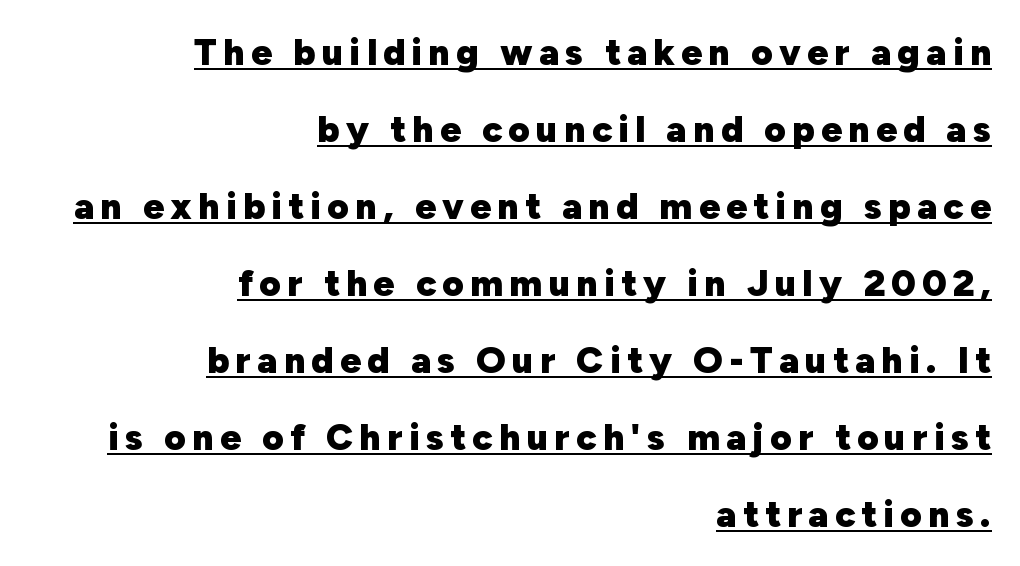
Q: Is the text bold? A: Yes.
Q: Is the text italic (slanted)? A: No, it is upright.
Q: Is the typeface a serif or a sans-serif typeface? A: Sans-serif.
Q: Is the text underlined? A: Yes.
Q: How is the paragraph aligned? A: Right-aligned.
Q: Is the spacing between lines tight, normal or loose? A: Loose.
Q: Width (condensed, normal, or wide)? A: Normal.
Q: Stroke contrast? A: Low.
Q: x-height? A: Medium.
Q: Monospaced? A: No.
